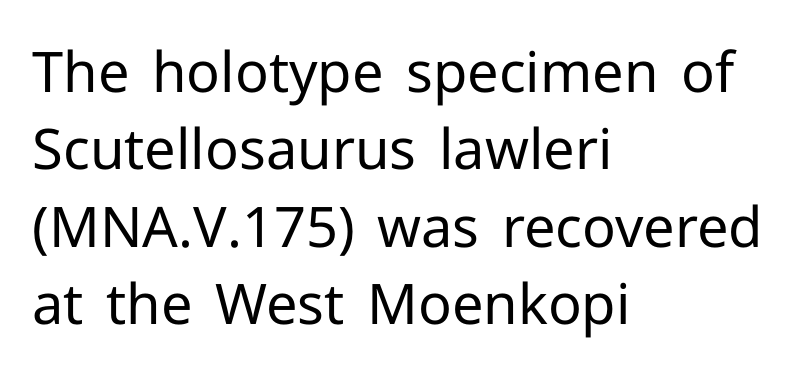
Varying glyph widths throughout — classic text-font behaviour. The font is comparable to plain body text, perhaps lighter. These lines stack with their left ends in a neat column. Just letters on the line, the space beneath them empty. The rows are spaced the way most documents space them.
